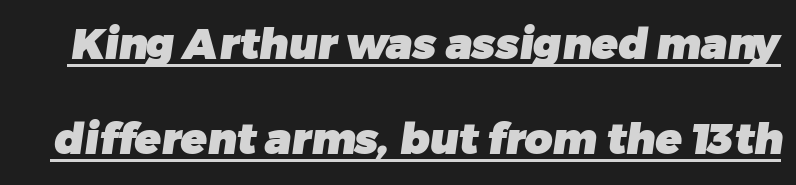
{"serif": "no", "bold": "yes", "weight": "heavy", "width": "normal", "stroke_contrast": "low", "x_height": "medium", "monospaced": "no", "underline": "yes", "line_spacing": "loose", "line_spacing_ratio": 2.2, "letter_spacing": "normal", "letter_spacing_em": 0.0, "glyph_px": 43}
